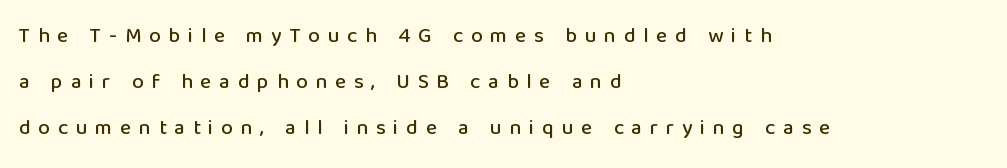
Q: Is the text italic (slanted)? A: No, it is upright.
Q: Is the text underlined? A: No.
Q: How is the paragraph aligned? A: Left-aligned.
Q: Is the spacing between letters normal or unusually wide? A: Unusually wide.
Q: Is the spacing between lines tight, normal or loose? A: Loose.
